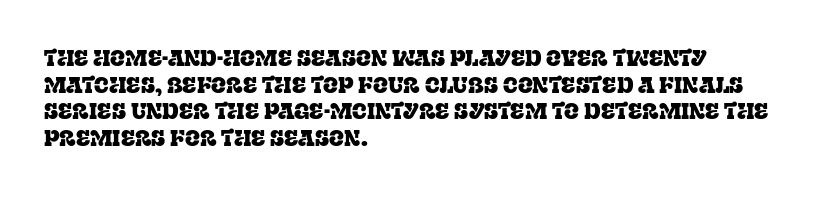
{"italic": "no", "underline": "no", "align": "left", "line_spacing_ratio": 1.21, "letter_spacing": "normal", "letter_spacing_em": 0.0, "glyph_px": 22}
